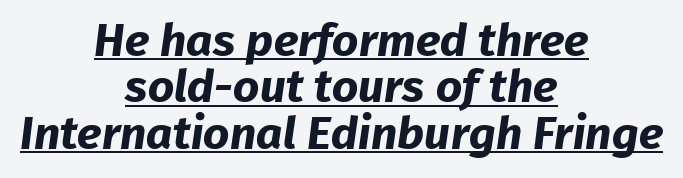
The image shows 46 px bold sans-serif type; set centered, tight line spacing (1.01x), normal letter spacing, underlined; low stroke contrast and a medium x-height.
